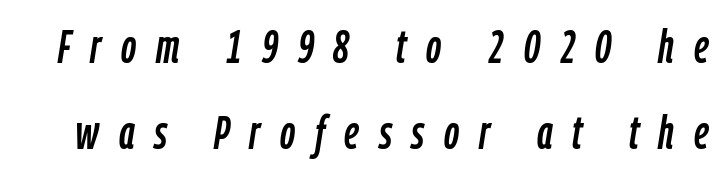
The image shows 47 px condensed type, italic (leaning right); set line spacing 1.83x, unusually wide letter spacing (+0.42 em), not underlined; low stroke contrast and a medium x-height.
